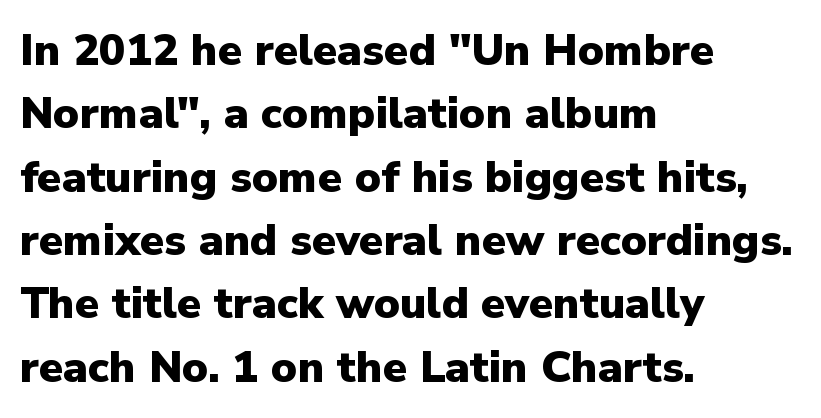
The vertical gap from one line to the next is medium. A typesetter would call this proportional, since set widths differ per character. The font family rendered here belongs to the sans-serif group. I'd describe the lettering as bold — thick and assertive. Check the space under the baseline: it is left empty.
